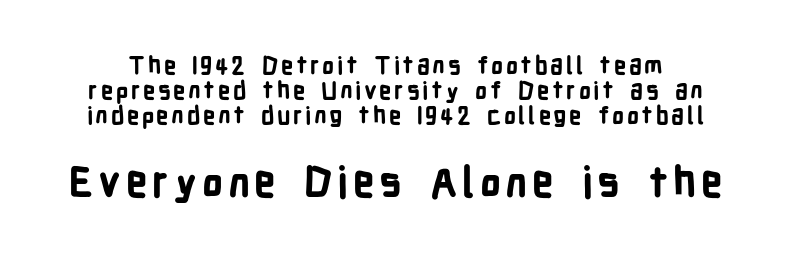
Q: Is the text bold? A: Yes.
Q: Is the text italic (slanted)? A: No, it is upright.
Q: Is the typeface a serif or a sans-serif typeface? A: Sans-serif.
Q: Is the text underlined? A: No.
Q: Is the spacing between lines tight, normal or loose? A: Tight.
Q: Which block of text is set in a larger size, the first (top) or the second (bottom)? A: The second (bottom) one.
Q: Width (condensed, normal, or wide)? A: Condensed.
Q: Stroke contrast? A: Low.
Q: x-height? A: Medium.
Q: Monospaced? A: No.
